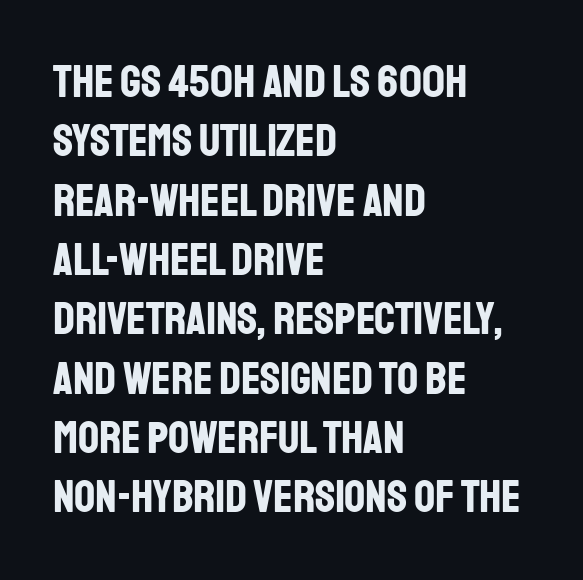
{"serif": "no", "italic": "no", "bold": "yes", "weight": "bold", "width": "condensed", "stroke_contrast": "low", "x_height": "large", "monospaced": "no", "underline": "no", "align": "left", "line_spacing": "normal", "line_spacing_ratio": 1.29, "letter_spacing": "normal", "letter_spacing_em": 0.0, "glyph_px": 46}
